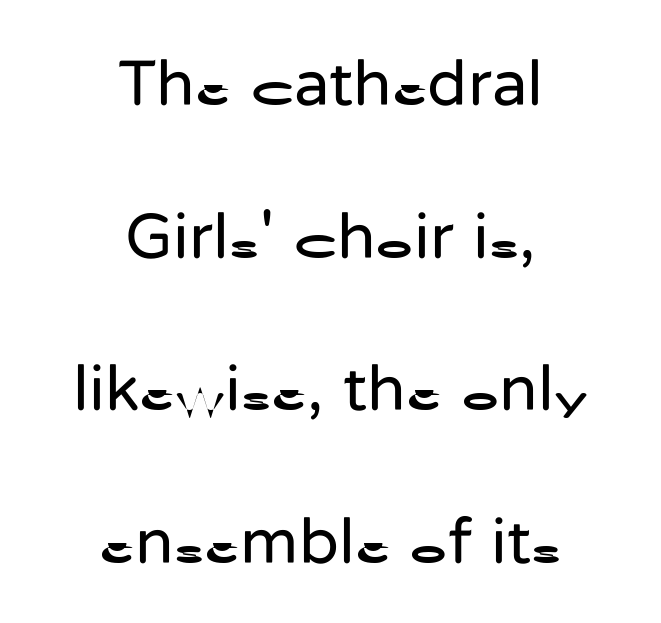
Q: Is the text bold? A: No.
Q: Is the text italic (slanted)? A: No, it is upright.
Q: Is the typeface a serif or a sans-serif typeface? A: Sans-serif.
Q: Is the text underlined? A: No.
Q: How is the paragraph aligned? A: Centered.
Q: Is the spacing between letters normal or unusually wide? A: Normal.
Q: Is the spacing between lines tight, normal or loose? A: Loose.
Q: Width (condensed, normal, or wide)? A: Normal.
Q: Stroke contrast? A: Low.
Q: x-height? A: Medium.
Q: Monospaced? A: No.
